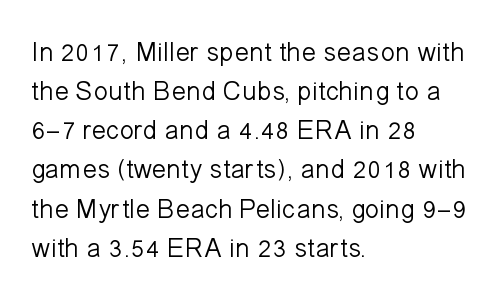
The image shows 27 px text type, upright; set left-aligned, normal line spacing (1.45x), normal letter spacing, not underlined.
